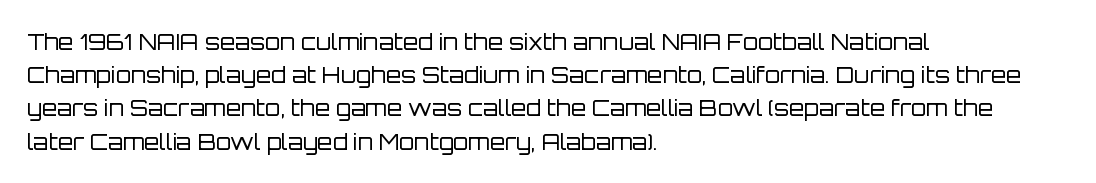
The image shows 22 px text type, upright; set left-aligned, normal line spacing (1.51x), normal letter spacing, not underlined.
